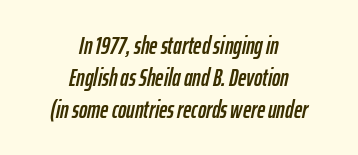
The image shows 25 px text type, italic (leaning right); set centered, normal line spacing (1.29x), normal letter spacing, not underlined.
